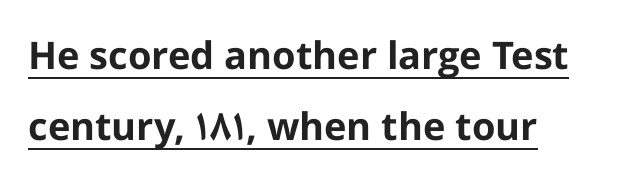
{"serif": "no", "italic": "no", "bold": "yes", "weight": "bold", "width": "normal", "stroke_contrast": "low", "x_height": "medium", "monospaced": "no", "underline": "yes", "align": "left", "line_spacing_ratio": 1.87, "letter_spacing": "normal", "letter_spacing_em": 0.0, "glyph_px": 38}
